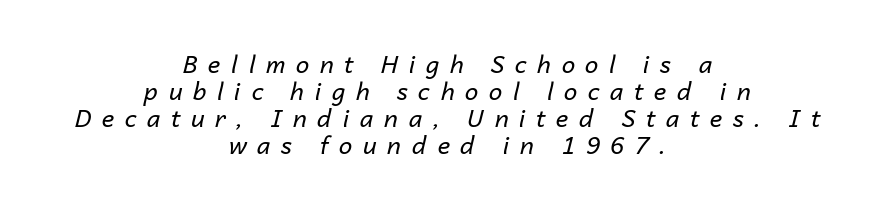
Characters follow at a spacing far wider than the type designer built in. A centered setting, common on invitations and titles, is used for this passage. The words here are not underlined. What's the leading like? Squeezed, with rows nearly overlapping. This is not heavy type; no bold has been used. Characters are canted at an angle relative to the baseline's perpendicular.
